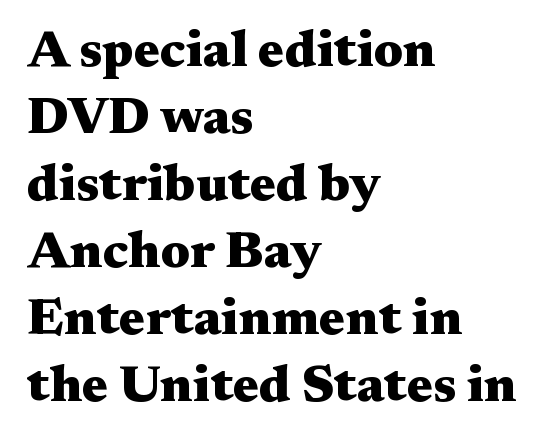
The image shows 52 px heavy, wide serif type, upright; set left-aligned, normal line spacing (1.29x), normal letter spacing, not underlined; medium stroke contrast and a medium x-height.
